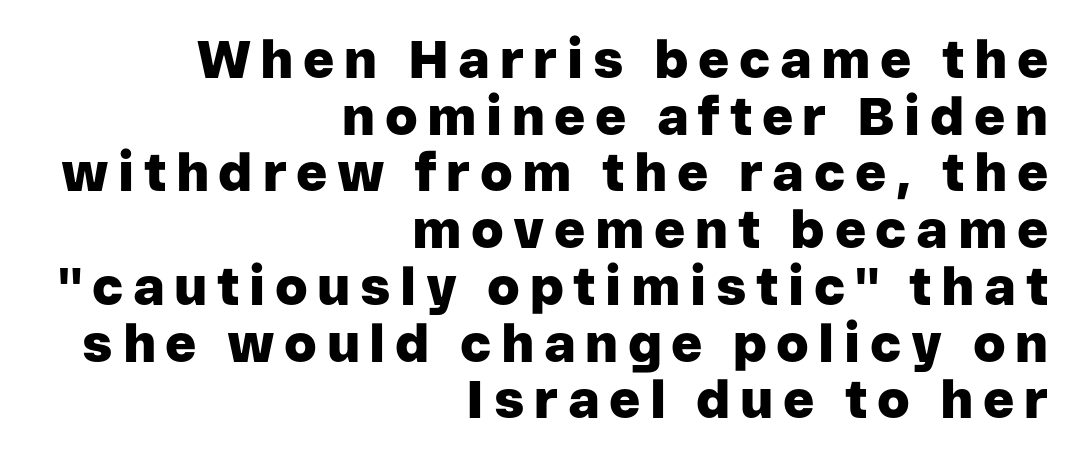
Typographic density is high because the face is bold. What kind of face is this? One without serifs — a sans. Baseline-to-baseline distance is barely more than the letter height. The specimen omits any rule beneath the text block's lines.
